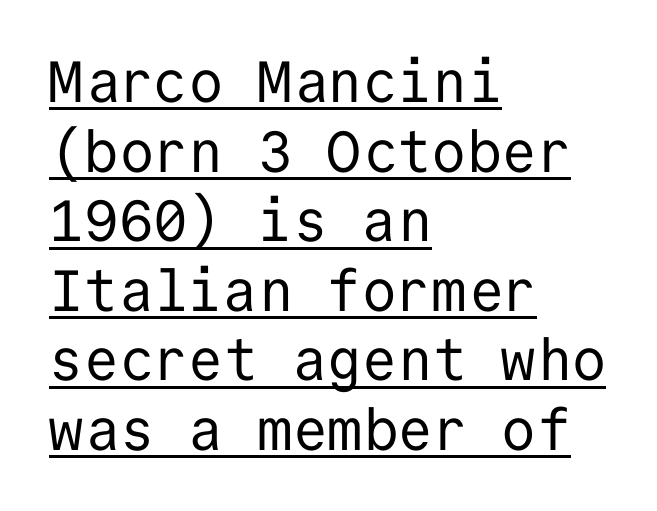
{"serif": "no", "italic": "no", "bold": "no", "weight": "regular", "width": "normal", "stroke_contrast": "low", "x_height": "medium", "monospaced": "yes", "underline": "yes", "align": "left", "line_spacing_ratio": 1.2, "letter_spacing": "normal", "letter_spacing_em": 0.0, "glyph_px": 58}
